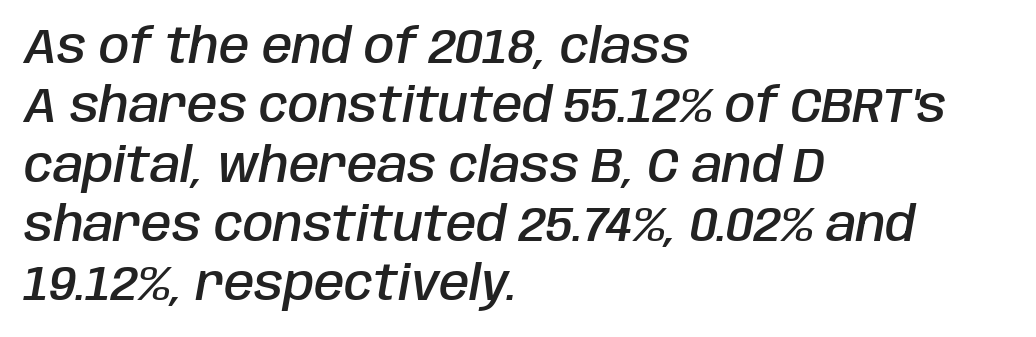
{"italic": "yes", "lean": "right", "slant_degrees": 10, "bold": "semi", "weight": "semibold", "width": "condensed", "stroke_contrast": "low", "x_height": "large", "monospaced": "no", "underline": "no", "align": "left", "line_spacing_ratio": 1.21, "letter_spacing": "normal", "letter_spacing_em": 0.0, "glyph_px": 49}
